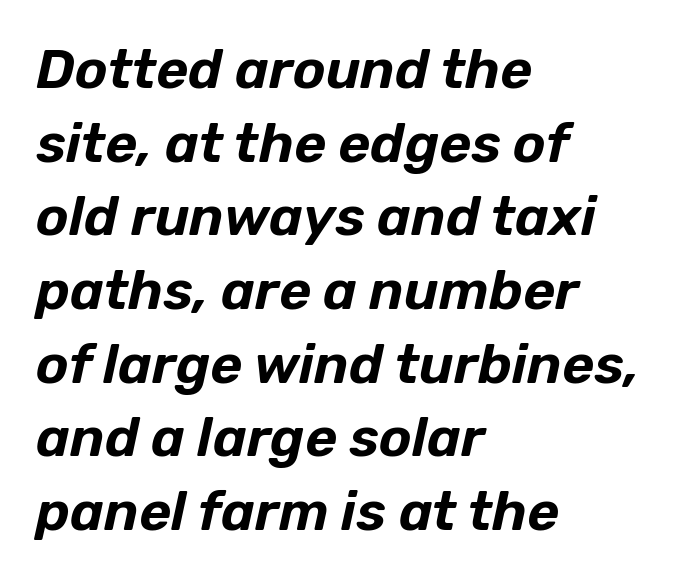
Here the glyphs are tracked normally, forming tight word shapes. Notice how the stems are inclined rather than vertical — that's the hallmark of italics. Leftover space on each line is placed entirely after the last word. The glyphs are unaccompanied by any horizontal stroke below them. Baseline-to-baseline distance is the conventional proportion of letter height.
